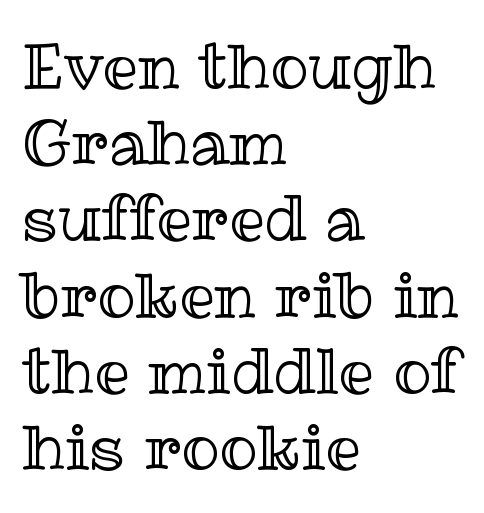
Q: Is the text italic (slanted)? A: No, it is upright.
Q: Is the text underlined? A: No.
Q: How is the paragraph aligned? A: Left-aligned.
Q: Is the spacing between letters normal or unusually wide? A: Normal.
Q: Width (condensed, normal, or wide)? A: Normal.
Q: x-height? A: Medium.
Q: Monospaced? A: No.
